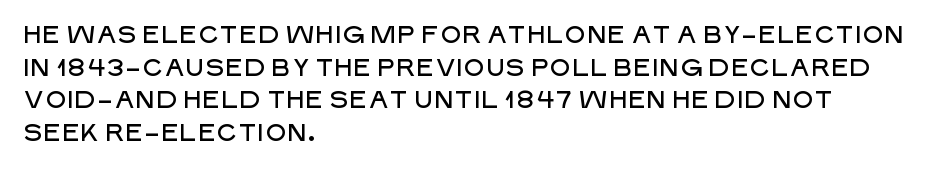
The image shows 24 px text type, upright; set left-aligned, normal line spacing (1.36x), normal letter spacing, not underlined.
